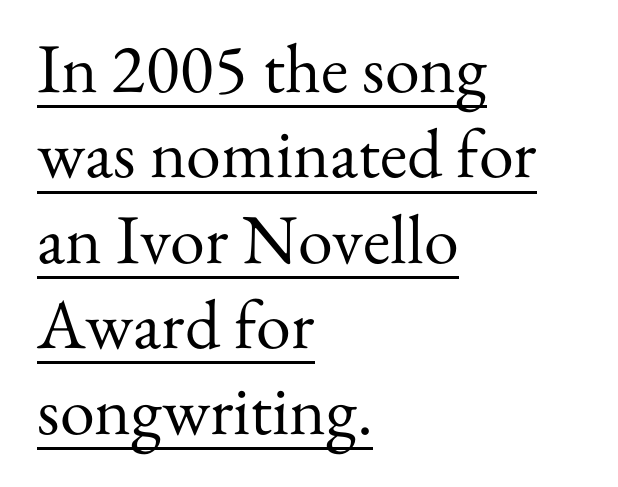
Q: Is the text bold? A: No.
Q: Is the text italic (slanted)? A: No, it is upright.
Q: Is the typeface a serif or a sans-serif typeface? A: Serif.
Q: Is the text underlined? A: Yes.
Q: How is the paragraph aligned? A: Left-aligned.
Q: Is the spacing between letters normal or unusually wide? A: Normal.
Q: Width (condensed, normal, or wide)? A: Normal.
Q: Stroke contrast? A: Medium.
Q: x-height? A: Small.
Q: Monospaced? A: No.
